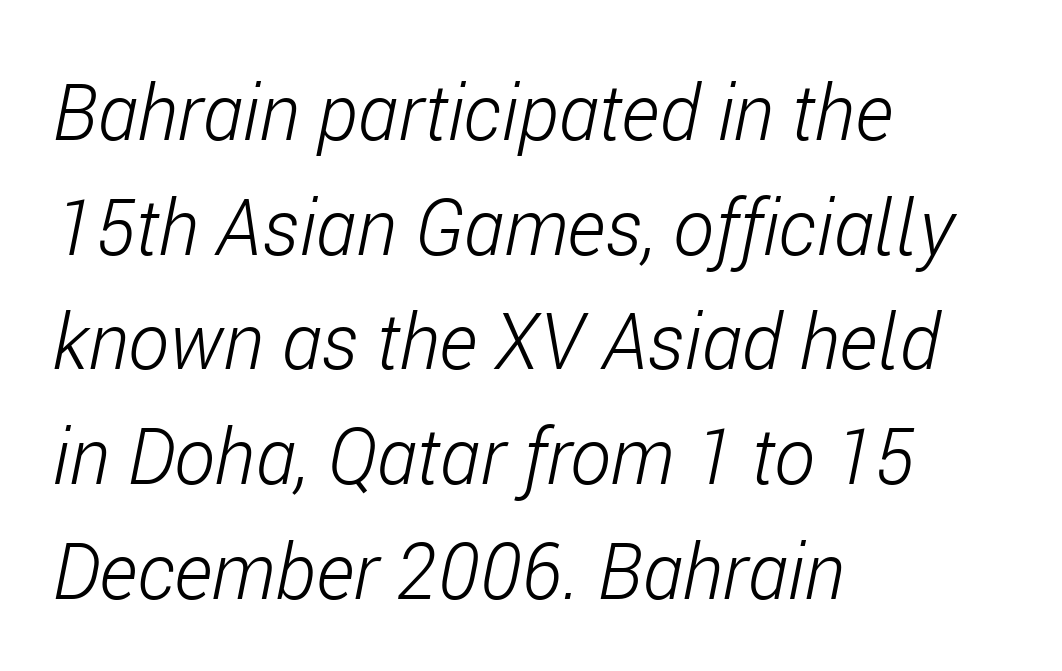
{"italic": "yes", "lean": "right", "slant_degrees": 11, "bold": "no", "weight": "light", "width": "condensed", "stroke_contrast": "low", "x_height": "medium", "monospaced": "no", "underline": "no", "align": "left", "line_spacing": "normal", "line_spacing_ratio": 1.49, "letter_spacing": "normal", "letter_spacing_em": 0.0, "glyph_px": 77}
